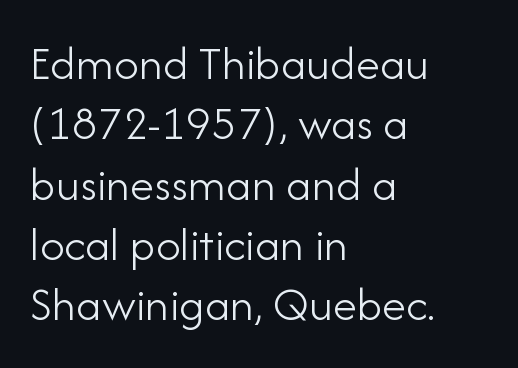
No feet cap the strokes, marking this as sans-serif type. The specimen omits any rule beneath the text block's lines. A student would call this left alignment; a typographer would say flush left, rag right. The letterforms sit at book weight or below. Students, note that the glyphs here touch the page at normal intervals.
